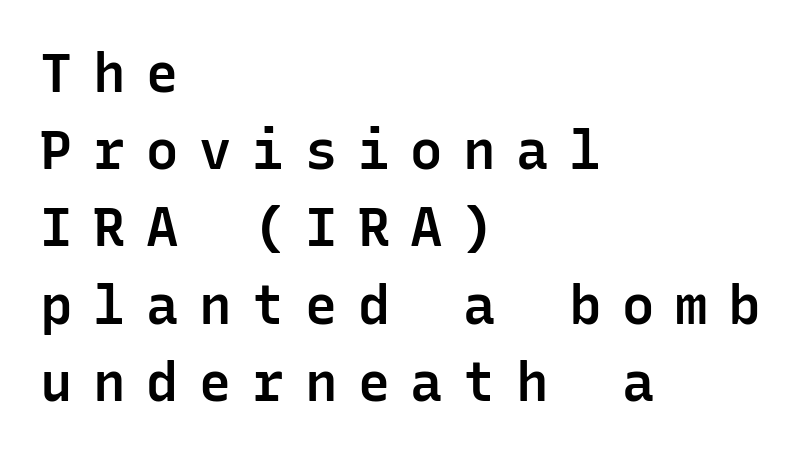
The image shows 54 px semibold sans-serif type, upright, monospaced; set left-aligned, normal line spacing (1.43x), unusually wide letter spacing (+0.38 em), not underlined; low stroke contrast and a medium x-height.
